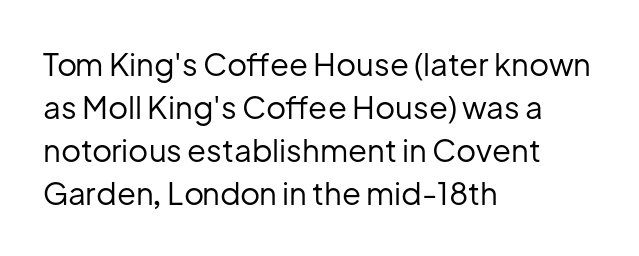
The image shows 31 px regular-weight sans-serif type, upright; set left-aligned, normal line spacing (1.39x), normal letter spacing, not underlined; low stroke contrast and a medium x-height.
